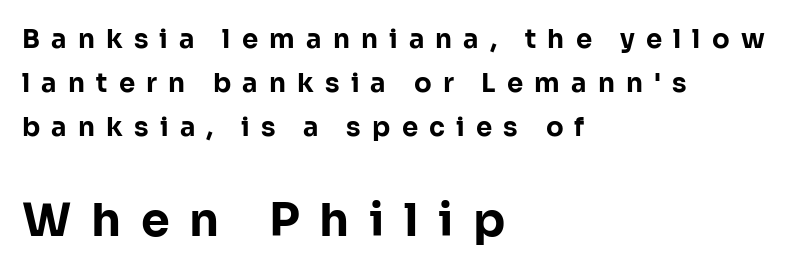
Q: Is the text bold? A: Yes.
Q: Is the text italic (slanted)? A: No, it is upright.
Q: Is the typeface a serif or a sans-serif typeface? A: Sans-serif.
Q: Is the text underlined? A: No.
Q: How is the paragraph aligned? A: Left-aligned.
Q: Is the spacing between letters normal or unusually wide? A: Unusually wide.
Q: Is the spacing between lines tight, normal or loose? A: Normal.
Q: Which block of text is set in a larger size, the first (top) or the second (bottom)? A: The second (bottom) one.
Q: Width (condensed, normal, or wide)? A: Normal.
Q: Stroke contrast? A: Low.
Q: x-height? A: Medium.
Q: Monospaced? A: No.
